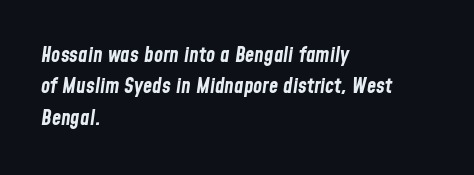
The image shows 21 px bold type, italic (leaning right); set left-aligned, normal line spacing (1.5x), normal letter spacing, not underlined.
